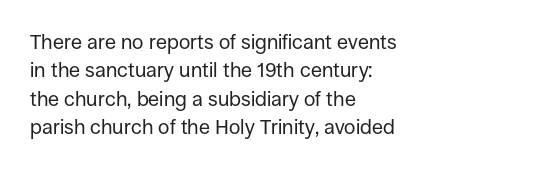
The image shows 20 px text type, upright; set left-aligned, normal line spacing (1.42x), normal letter spacing, not underlined.
